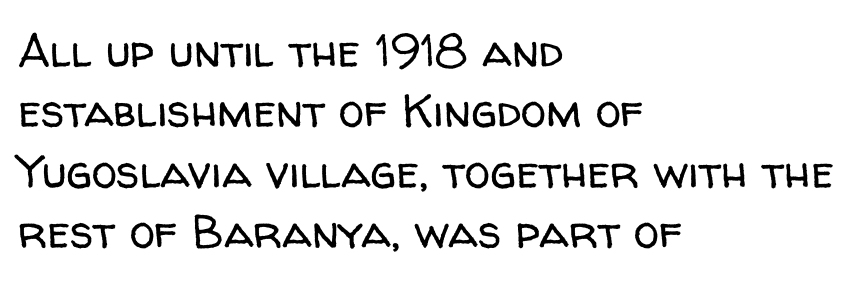
Only glyphs here, with clear space below each row. The lines in this sample share a left origin and differ only in where they stop. Designer's note — italics off, roman on. The rendering keeps characters at their native spacing. Think of a printed novel: that variable character pitch is what you see here. Notice how descenders clear the ascenders below comfortably — that's standard leading.
